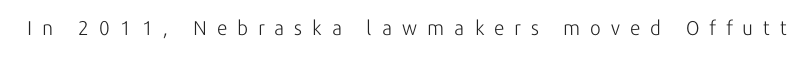
{"italic": "no", "bold": "no", "underline": "no", "letter_spacing": "wide", "letter_spacing_em": 0.5, "glyph_px": 20}
